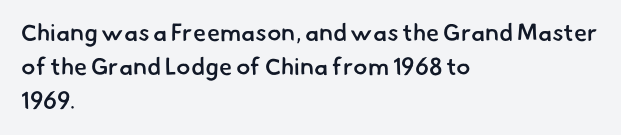
A fair bit of extra ink — the face is semibold, not bold. Just letters on the line, the space beneath them empty. Alignment: flush left. How would I describe the line gaps? Plain and ordinary. In terms of letterspacing, this is plain default setting.
